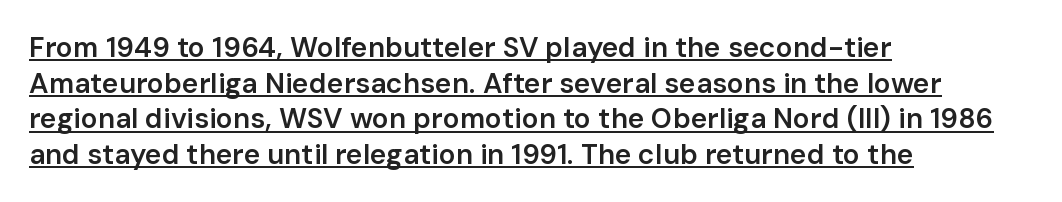
The image shows 28 px semibold sans-serif type, upright; set left-aligned, normal line spacing (1.27x), normal letter spacing, underlined; low stroke contrast and a medium x-height.
